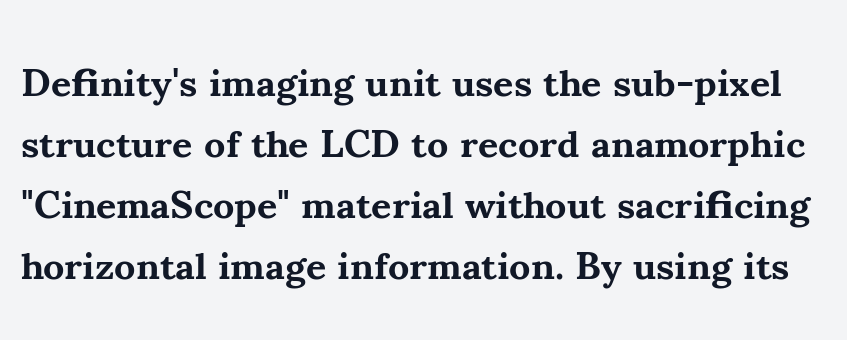
What weight is shown? A full bold with thick strokes. Spacing verdict: proportional, widths tailored to each character. Examine the stroke ends and you'll spot serifs. The line texture is even and compact thanks to regular tracking. What's the leading like? Ordinary, nothing unusual.
